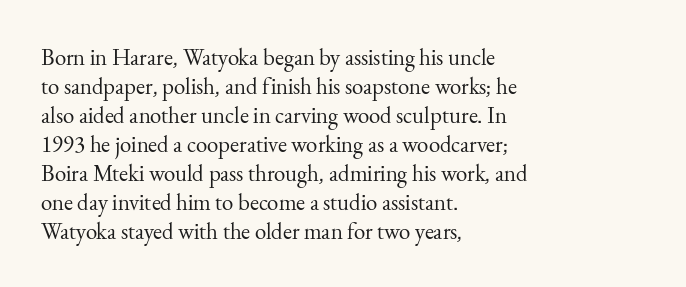
The image shows 23 px text type, upright; set left-aligned, normal line spacing (1.26x), normal letter spacing, not underlined.
